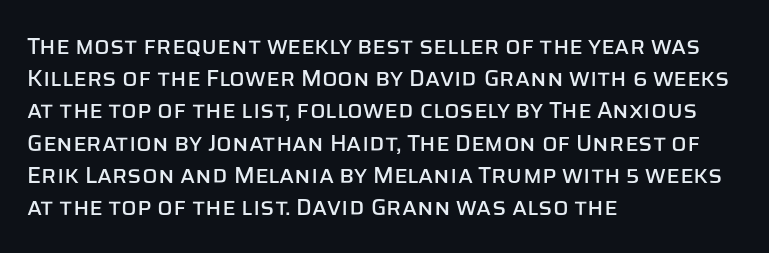
Q: Is the text italic (slanted)? A: No, it is upright.
Q: Is the text underlined? A: No.
Q: How is the paragraph aligned? A: Left-aligned.
Q: Is the spacing between letters normal or unusually wide? A: Normal.
Q: Is the spacing between lines tight, normal or loose? A: Normal.
